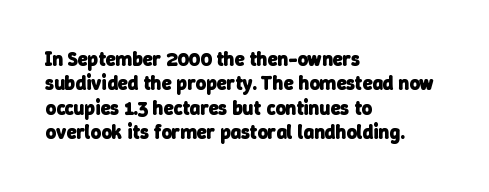
Q: Is the text bold? A: Yes.
Q: Is the text underlined? A: No.
Q: How is the paragraph aligned? A: Left-aligned.
Q: Is the spacing between letters normal or unusually wide? A: Normal.
